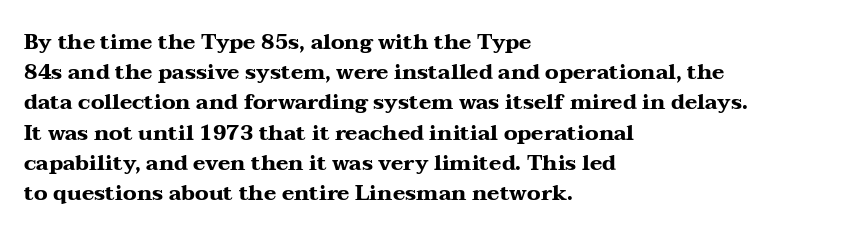
Q: Is the text bold? A: Yes.
Q: Is the text italic (slanted)? A: No, it is upright.
Q: Is the text underlined? A: No.
Q: How is the paragraph aligned? A: Left-aligned.
Q: Is the spacing between letters normal or unusually wide? A: Normal.
Q: Is the spacing between lines tight, normal or loose? A: Normal.
